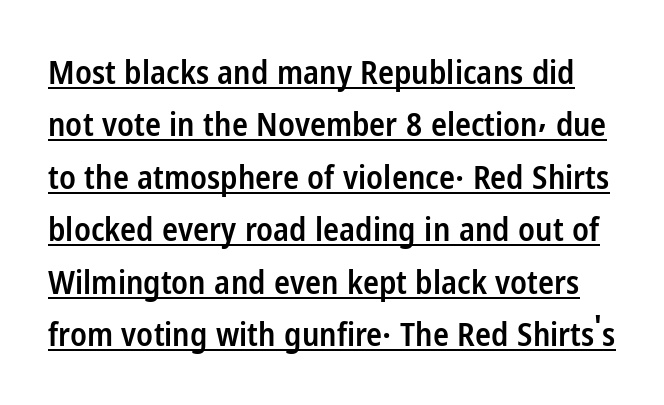
Q: Is the text bold? A: Semi-bold.
Q: Is the text italic (slanted)? A: No, it is upright.
Q: Is the typeface a serif or a sans-serif typeface? A: Sans-serif.
Q: Is the text underlined? A: Yes.
Q: Is the spacing between letters normal or unusually wide? A: Normal.
Q: Is the spacing between lines tight, normal or loose? A: Normal.
Q: Width (condensed, normal, or wide)? A: Condensed.
Q: Stroke contrast? A: Low.
Q: x-height? A: Medium.
Q: Monospaced? A: No.
